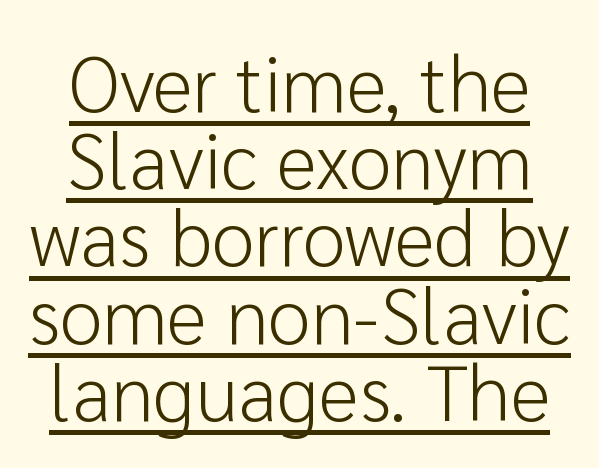
{"serif": "no", "italic": "no", "bold": "no", "weight": "light", "width": "normal", "stroke_contrast": "low", "x_height": "medium", "monospaced": "no", "underline": "yes", "line_spacing": "tight", "line_spacing_ratio": 0.99, "letter_spacing": "normal", "letter_spacing_em": 0.0, "glyph_px": 78}
